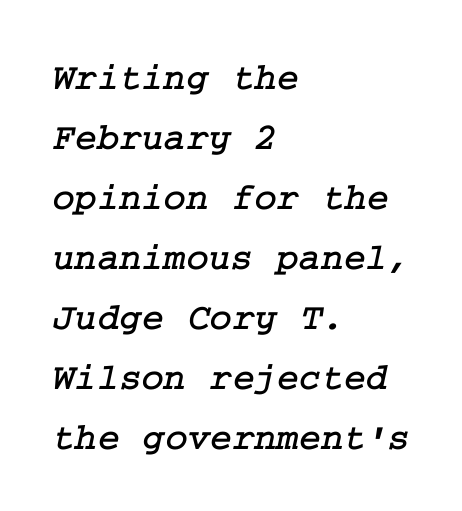
The type is set solid horizontally, with unmodified tracking. What kind of face is this? One with serifs. Letters rest on an invisible, unmarked baseline. The passage shown stacks its lines at a standard gap. A classic flush-left, rag-right setting is used for this passage.
